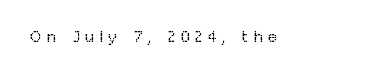
Q: Is the text bold? A: No.
Q: Is the text italic (slanted)? A: No, it is upright.
Q: Is the text underlined? A: No.
Q: Is the spacing between letters normal or unusually wide? A: Unusually wide.
